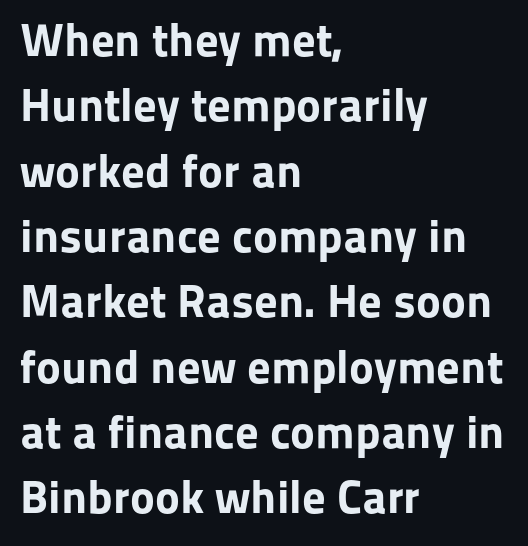
Q: Is the text bold? A: Yes.
Q: Is the text italic (slanted)? A: No, it is upright.
Q: Is the typeface a serif or a sans-serif typeface? A: Sans-serif.
Q: Is the text underlined? A: No.
Q: How is the paragraph aligned? A: Left-aligned.
Q: Is the spacing between letters normal or unusually wide? A: Normal.
Q: Is the spacing between lines tight, normal or loose? A: Normal.
Q: Width (condensed, normal, or wide)? A: Normal.
Q: Stroke contrast? A: Low.
Q: x-height? A: Medium.
Q: Monospaced? A: No.
